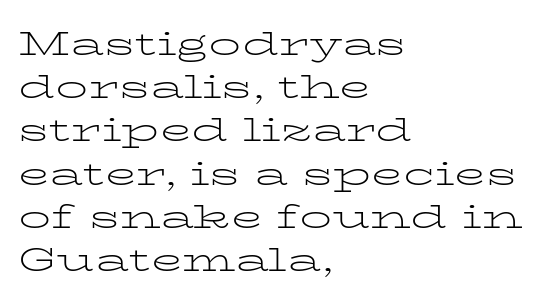
The image shows 32 px light, wide serif type, upright; set left-aligned, normal line spacing (1.35x), normal letter spacing, not underlined; low stroke contrast and a medium x-height.
